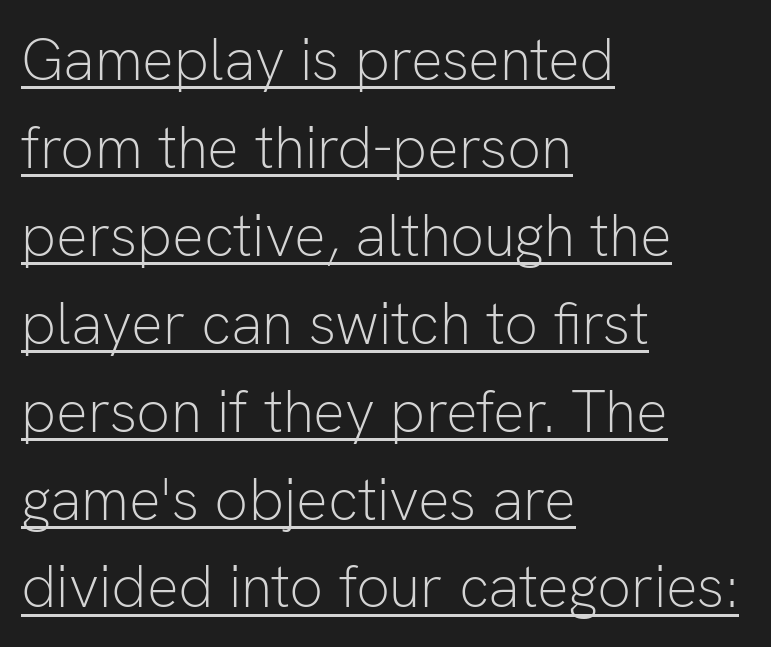
{"serif": "no", "italic": "no", "bold": "no", "weight": "light", "width": "normal", "stroke_contrast": "low", "x_height": "medium", "monospaced": "no", "underline": "yes", "align": "left", "line_spacing": "normal", "line_spacing_ratio": 1.49, "letter_spacing": "normal", "letter_spacing_em": 0.0, "glyph_px": 59}
